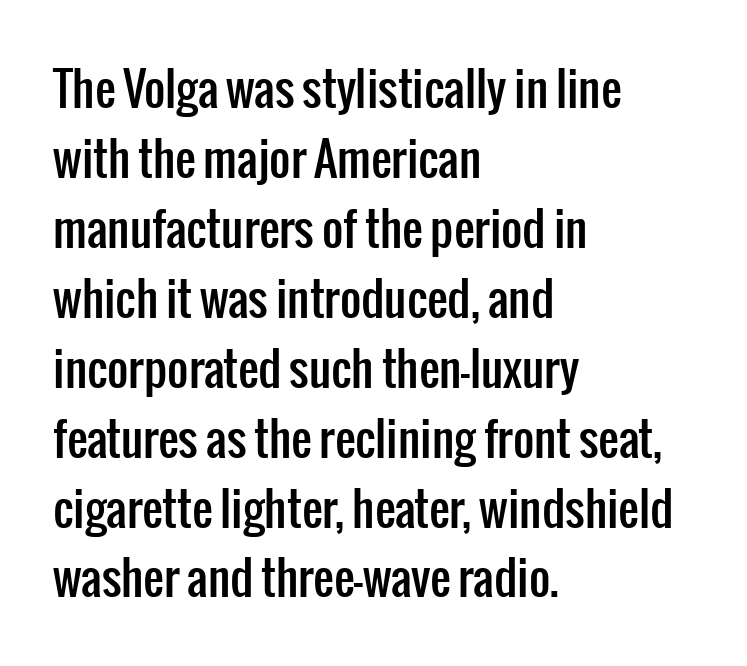
Grotesque or geometric, the face here clearly has no serifs. Looks like regular typesetting: each glyph gets only the width it needs. Glyph-to-glyph distance matches everyday printed text. The text block is weighted toward the left margin, trailing off unevenly rightward.
